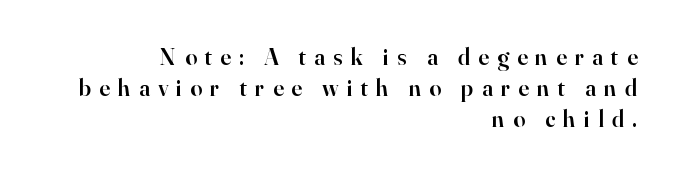
Q: Is the text bold? A: Semi-bold.
Q: Is the text italic (slanted)? A: No, it is upright.
Q: Is the text underlined? A: No.
Q: How is the paragraph aligned? A: Right-aligned.
Q: Is the spacing between letters normal or unusually wide? A: Unusually wide.
Q: Is the spacing between lines tight, normal or loose? A: Normal.
